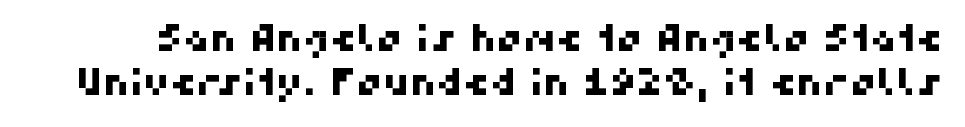
{"serif": "no", "width": "normal", "stroke_contrast": "high", "x_height": "medium", "monospaced": "no", "underline": "no", "line_spacing_ratio": 1.19, "letter_spacing": "normal", "letter_spacing_em": 0.0, "glyph_px": 37}
